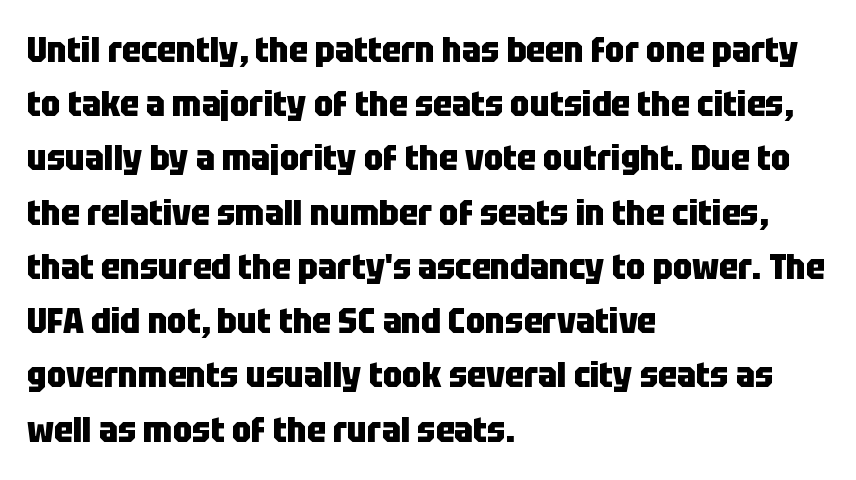
Q: Is the text bold? A: Yes.
Q: Is the text italic (slanted)? A: No, it is upright.
Q: Is the typeface a serif or a sans-serif typeface? A: Sans-serif.
Q: Is the text underlined? A: No.
Q: How is the paragraph aligned? A: Left-aligned.
Q: Is the spacing between letters normal or unusually wide? A: Normal.
Q: Is the spacing between lines tight, normal or loose? A: Normal.
Q: Width (condensed, normal, or wide)? A: Condensed.
Q: Stroke contrast? A: Low.
Q: x-height? A: Large.
Q: Monospaced? A: No.
